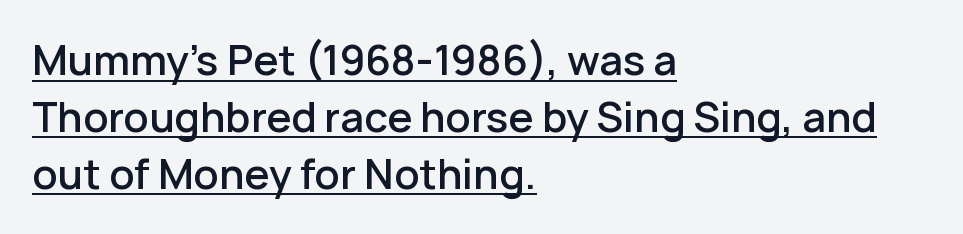
Q: Is the text bold? A: Semi-bold.
Q: Is the text italic (slanted)? A: No, it is upright.
Q: Is the typeface a serif or a sans-serif typeface? A: Sans-serif.
Q: Is the text underlined? A: Yes.
Q: How is the paragraph aligned? A: Left-aligned.
Q: Is the spacing between letters normal or unusually wide? A: Normal.
Q: Is the spacing between lines tight, normal or loose? A: Normal.
Q: Width (condensed, normal, or wide)? A: Normal.
Q: Stroke contrast? A: Low.
Q: x-height? A: Medium.
Q: Monospaced? A: No.
